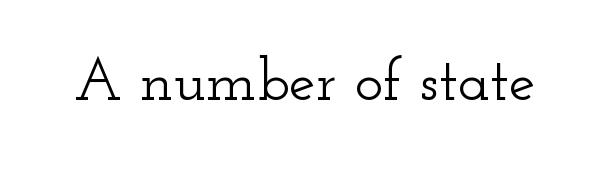
Q: Is the text italic (slanted)? A: No, it is upright.
Q: Is the typeface a serif or a sans-serif typeface? A: Serif.
Q: Is the text underlined? A: No.
Q: Is the spacing between letters normal or unusually wide? A: Normal.
Q: Width (condensed, normal, or wide)? A: Wide.
Q: Stroke contrast? A: Low.
Q: x-height? A: Small.
Q: Monospaced? A: No.
